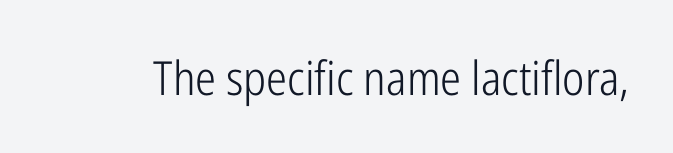
Q: Is the text bold? A: No.
Q: Is the text italic (slanted)? A: No, it is upright.
Q: Is the typeface a serif or a sans-serif typeface? A: Sans-serif.
Q: Is the text underlined? A: No.
Q: Is the spacing between letters normal or unusually wide? A: Normal.
Q: Width (condensed, normal, or wide)? A: Condensed.
Q: Stroke contrast? A: Low.
Q: x-height? A: Medium.
Q: Monospaced? A: No.
